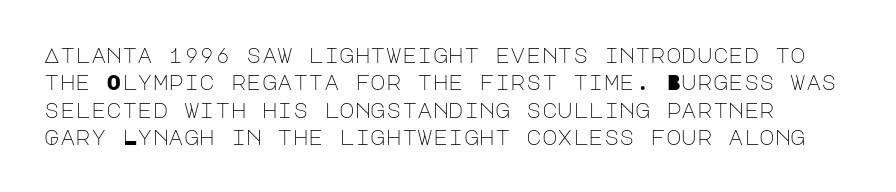
{"italic": "no", "bold": "no", "underline": "no", "line_spacing": "normal", "line_spacing_ratio": 1.3, "letter_spacing": "normal", "letter_spacing_em": 0.0, "glyph_px": 21}
